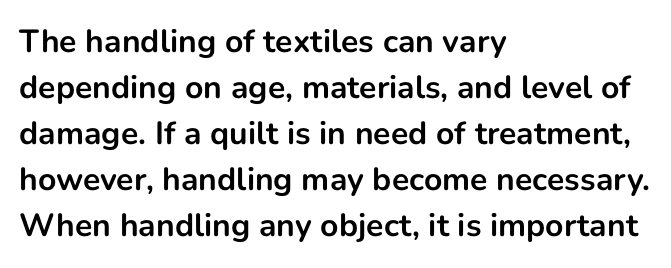
This sample uses a sans-serif face. Nothing unusual about the tracking: characters are spaced as the font intends. The specimen reads as upright at a glance. Descenders hang freely into open space. Spacing verdict: proportional, widths tailored to each character. Is the block centered? No — it sits flush against the left margin.
